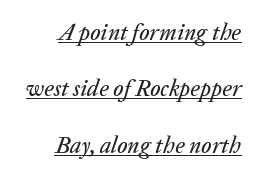
{"italic": "yes", "lean": "right", "slant_degrees": 20, "underline": "yes", "line_spacing": "loose", "line_spacing_ratio": 2.45, "letter_spacing": "normal", "letter_spacing_em": 0.0, "glyph_px": 23}
